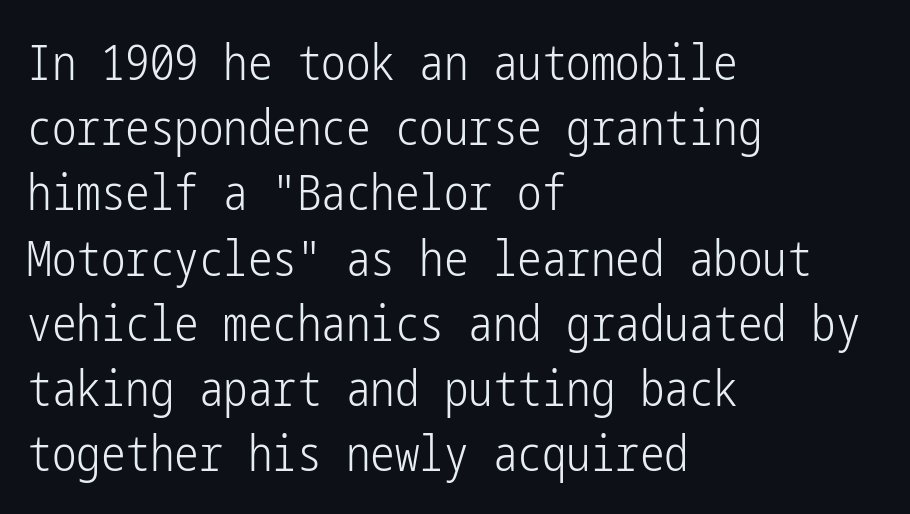
The image shows 49 px light, condensed sans-serif type, upright; set left-aligned, normal line spacing (1.33x), normal letter spacing, not underlined; low stroke contrast and a medium x-height.
